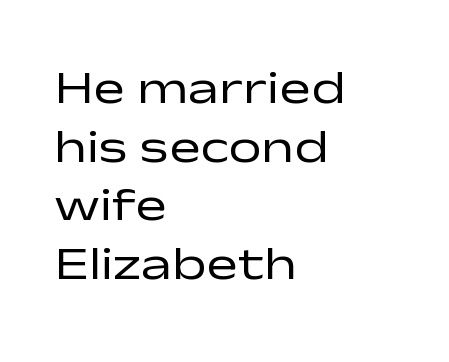
Q: Is the text bold? A: No.
Q: Is the text italic (slanted)? A: No, it is upright.
Q: Is the typeface a serif or a sans-serif typeface? A: Sans-serif.
Q: Is the text underlined? A: No.
Q: How is the paragraph aligned? A: Left-aligned.
Q: Is the spacing between letters normal or unusually wide? A: Normal.
Q: Is the spacing between lines tight, normal or loose? A: Normal.
Q: Width (condensed, normal, or wide)? A: Wide.
Q: Stroke contrast? A: Low.
Q: x-height? A: Medium.
Q: Monospaced? A: No.
